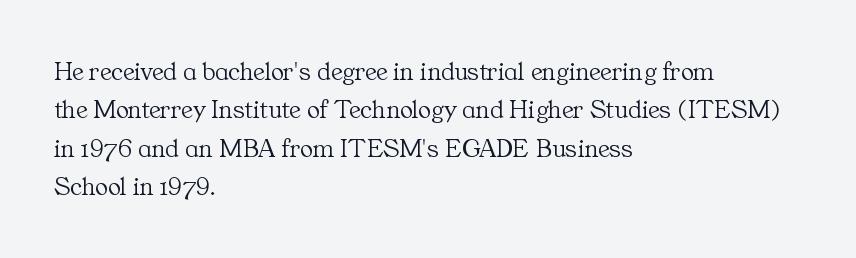
The image shows 27 px text type, upright; set left-aligned, normal line spacing (1.42x), normal letter spacing, not underlined.
